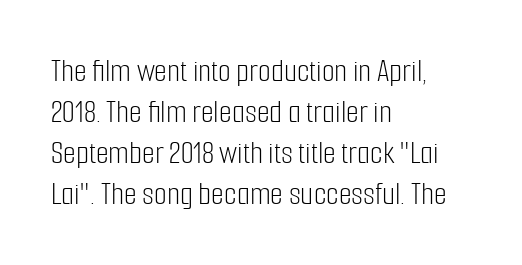
No chunkiness to these letters — they're not bold. These lines keep a tight, regular rhythm from letter to letter. The passage shown is not underscored anywhere. Every stem runs plumb, perpendicular to the baseline.
